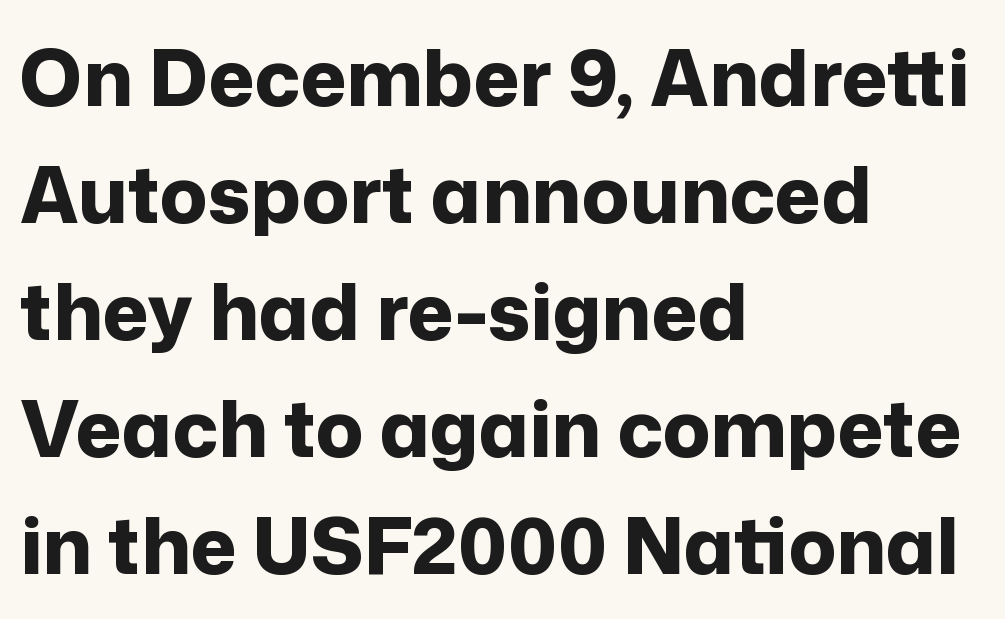
No word sits above an underline. A student would call this left alignment; a typographer would say flush left, rag right. Italic? Not at all — the glyphs are vertical. A sans-serif font was chosen for this passage. The letters sit at their default tracking, neither squeezed nor spread.
